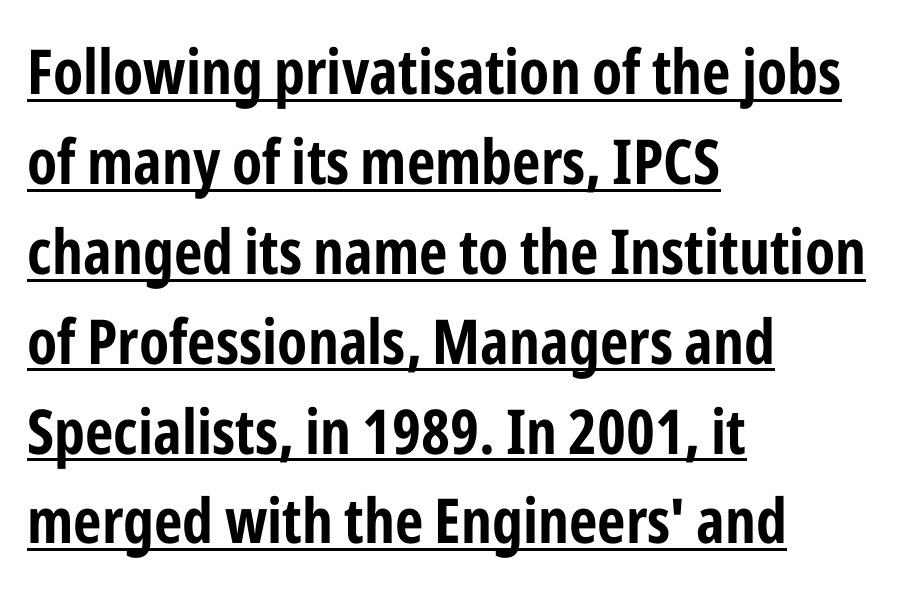
Q: Is the text bold? A: Yes.
Q: Is the text italic (slanted)? A: No, it is upright.
Q: Is the typeface a serif or a sans-serif typeface? A: Sans-serif.
Q: Is the text underlined? A: Yes.
Q: How is the paragraph aligned? A: Left-aligned.
Q: Is the spacing between letters normal or unusually wide? A: Normal.
Q: Is the spacing between lines tight, normal or loose? A: Normal.
Q: Width (condensed, normal, or wide)? A: Condensed.
Q: Stroke contrast? A: Low.
Q: x-height? A: Medium.
Q: Monospaced? A: No.
